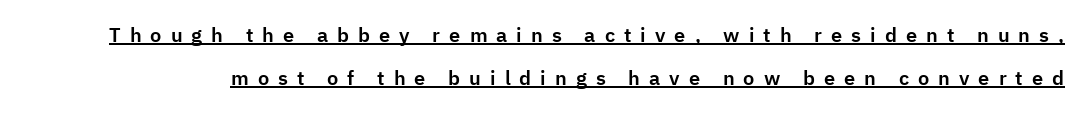
The image shows 20 px text type, upright; set loose line spacing (2.16x), unusually wide letter spacing (+0.45 em), underlined.
